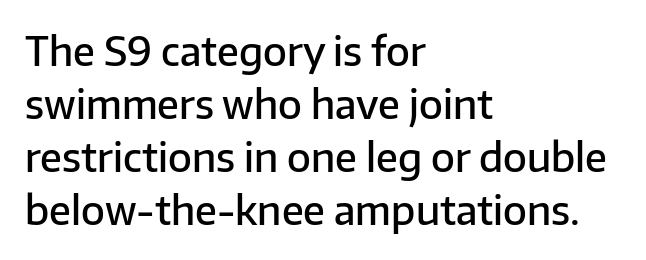
{"serif": "no", "italic": "no", "bold": "semi", "weight": "semibold", "width": "normal", "stroke_contrast": "low", "x_height": "medium", "monospaced": "no", "underline": "no", "align": "left", "line_spacing": "normal", "line_spacing_ratio": 1.36, "letter_spacing": "normal", "letter_spacing_em": 0.0, "glyph_px": 39}
